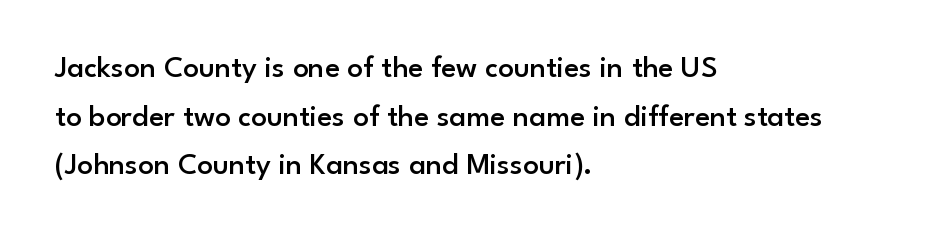
The image shows 31 px semibold sans-serif type, upright; set left-aligned, normal line spacing (1.57x), normal letter spacing, not underlined; low stroke contrast and a small x-height.
